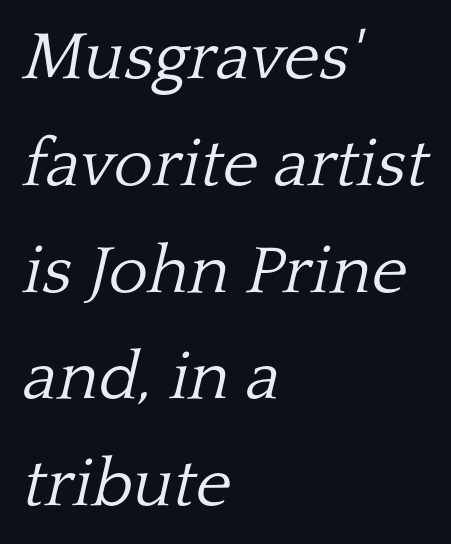
Q: Is the text bold? A: No.
Q: Is the text italic (slanted)? A: Yes, it leans right by about 13 degrees.
Q: Is the typeface a serif or a sans-serif typeface? A: Serif.
Q: Is the text underlined? A: No.
Q: How is the paragraph aligned? A: Left-aligned.
Q: Is the spacing between letters normal or unusually wide? A: Normal.
Q: Is the spacing between lines tight, normal or loose? A: Normal.
Q: Width (condensed, normal, or wide)? A: Normal.
Q: Stroke contrast? A: Low.
Q: x-height? A: Medium.
Q: Monospaced? A: No.
